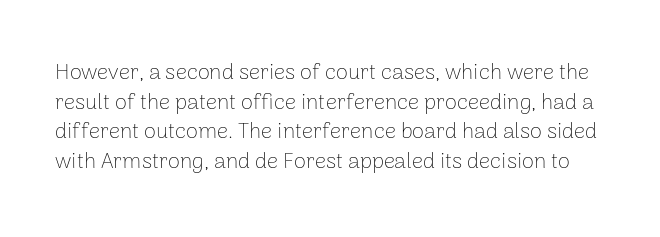
{"italic": "no", "bold": "no", "underline": "no", "line_spacing": "normal", "line_spacing_ratio": 1.35, "letter_spacing": "normal", "letter_spacing_em": 0.0, "glyph_px": 22}
